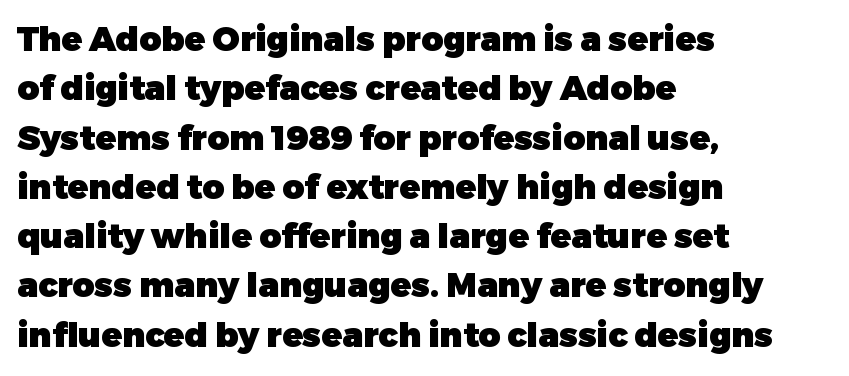
The image shows 34 px heavy sans-serif type, upright; set left-aligned, normal line spacing (1.45x), normal letter spacing, not underlined; low stroke contrast and a medium x-height.
